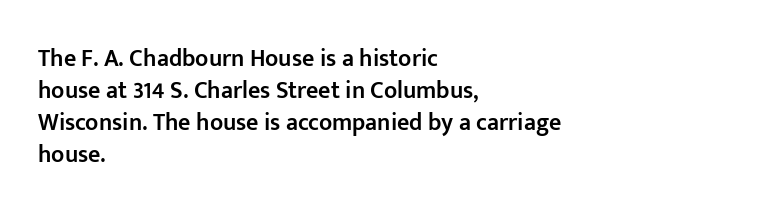
The foot of each line stays bare and open. Weight check: semibold — heavier than regular, not quite bold. Summary of vertical rhythm: regular, with standard interline spacing. Alignment: flush left.
